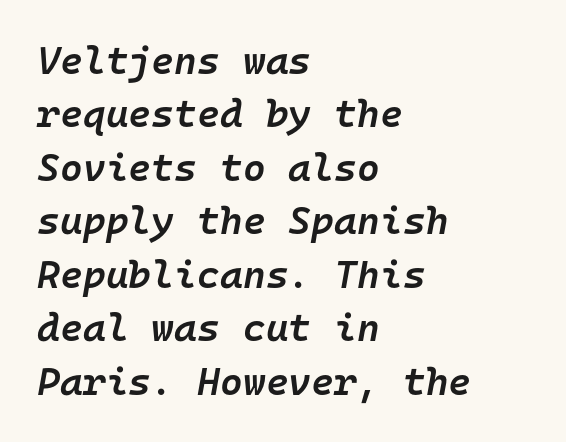
Q: Is the text bold? A: Semi-bold.
Q: Is the text italic (slanted)? A: Yes, it leans right by about 10 degrees.
Q: Is the text underlined? A: No.
Q: How is the paragraph aligned? A: Left-aligned.
Q: Is the spacing between letters normal or unusually wide? A: Normal.
Q: Is the spacing between lines tight, normal or loose? A: Normal.
Q: Width (condensed, normal, or wide)? A: Normal.
Q: Stroke contrast? A: Low.
Q: x-height? A: Medium.
Q: Monospaced? A: Yes.
